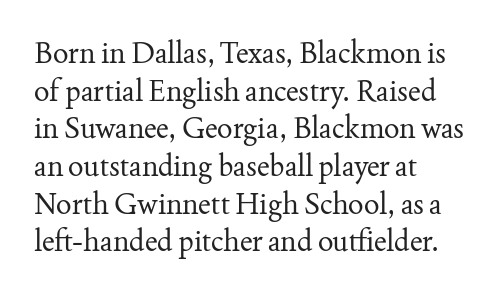
The image shows 29 px regular-weight serif type, upright; set left-aligned, normal line spacing (1.3x), normal letter spacing, not underlined; medium stroke contrast and a small x-height.
